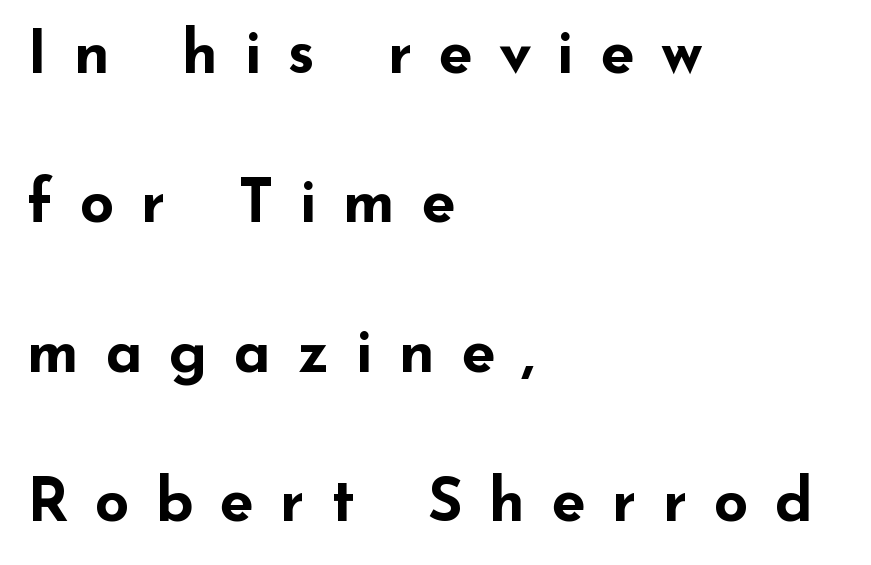
{"serif": "no", "italic": "no", "bold": "yes", "weight": "bold", "width": "wide", "stroke_contrast": "low", "x_height": "small", "monospaced": "no", "underline": "no", "align": "left", "line_spacing": "loose", "line_spacing_ratio": 2.45, "letter_spacing": "wide", "letter_spacing_em": 0.43, "glyph_px": 61}
